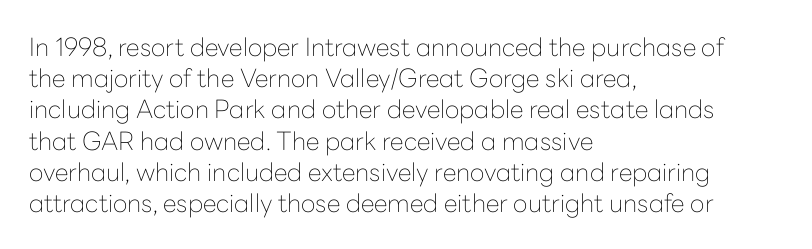
Spacing between characters is what you'd get straight out of the box. Ordinary non-slanted type is in use. The compositor pushed each line to the left boundary. Rows of type keep a routine distance in the vertical direction.
